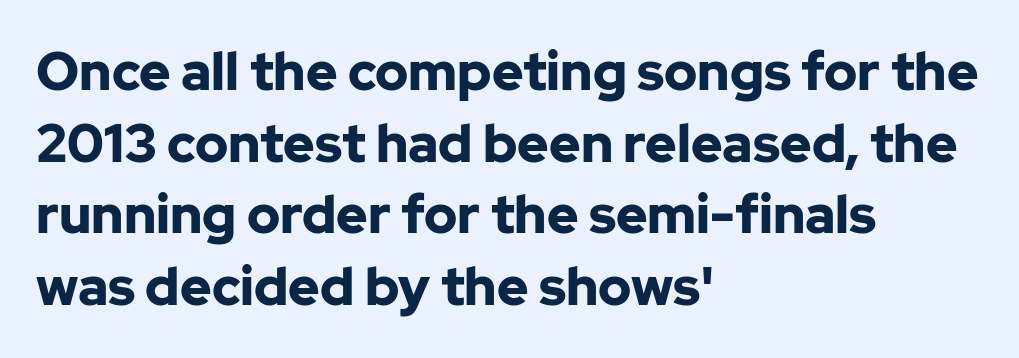
{"serif": "no", "italic": "no", "bold": "yes", "weight": "bold", "width": "normal", "stroke_contrast": "low", "x_height": "medium", "monospaced": "no", "underline": "no", "align": "left", "line_spacing": "normal", "line_spacing_ratio": 1.35, "letter_spacing": "normal", "letter_spacing_em": 0.0, "glyph_px": 53}
